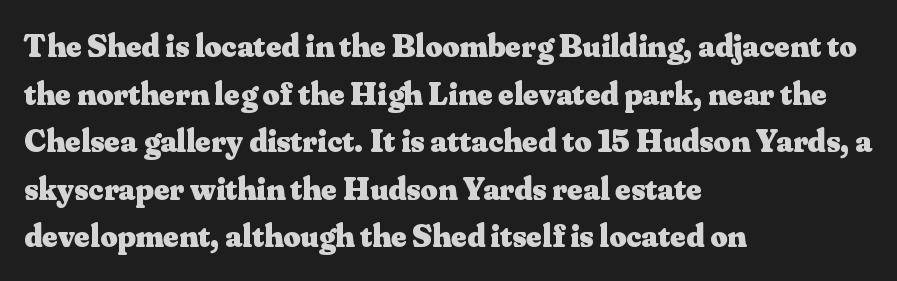
{"serif": "yes", "italic": "no", "bold": "yes", "weight": "heavy", "width": "normal", "stroke_contrast": "medium", "x_height": "small", "monospaced": "no", "underline": "no", "align": "left", "line_spacing": "normal", "line_spacing_ratio": 1.44, "letter_spacing": "normal", "letter_spacing_em": 0.0, "glyph_px": 33}
